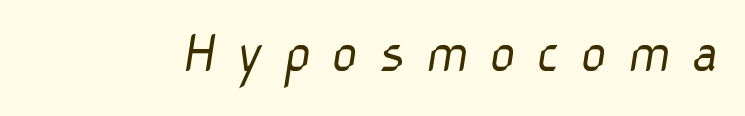
Descenders are the only things crossing below the line. A typesetter would call this proportional, since set widths differ per character. The typeface has the unassuming heft of standard copy or less. Nope, no serifs anywhere on these letters.
